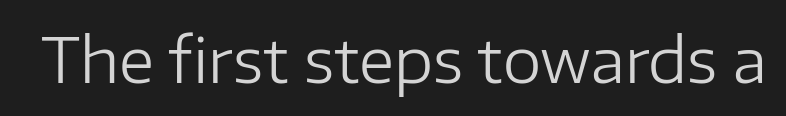
Q: Is the text bold? A: No.
Q: Is the text italic (slanted)? A: No, it is upright.
Q: Is the typeface a serif or a sans-serif typeface? A: Sans-serif.
Q: Is the text underlined? A: No.
Q: Is the spacing between letters normal or unusually wide? A: Normal.
Q: Width (condensed, normal, or wide)? A: Normal.
Q: Stroke contrast? A: Low.
Q: x-height? A: Medium.
Q: Monospaced? A: No.
